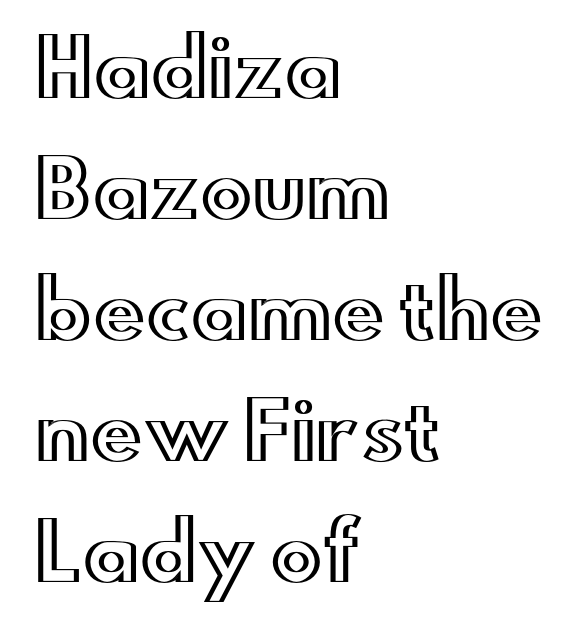
The image shows 78 px wide type, upright; set left-aligned, normal line spacing (1.55x), normal letter spacing, not underlined; a small x-height.
